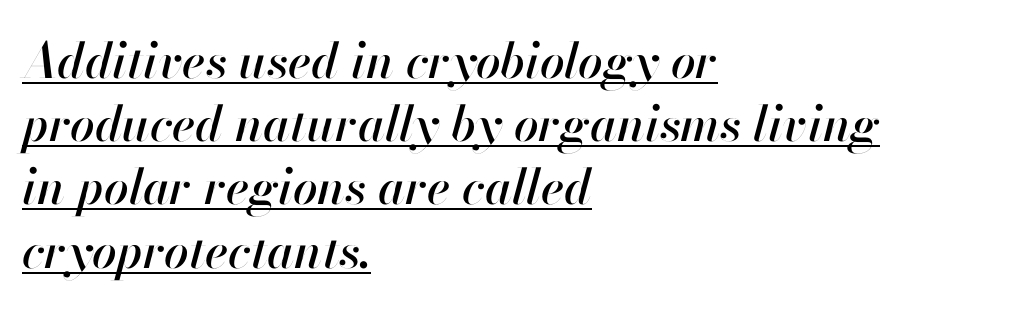
{"italic": "yes", "lean": "right", "slant_degrees": 13, "width": "normal", "stroke_contrast": "high", "x_height": "small", "monospaced": "no", "underline": "yes", "align": "left", "line_spacing": "normal", "line_spacing_ratio": 1.29, "letter_spacing": "normal", "letter_spacing_em": 0.0, "glyph_px": 49}
